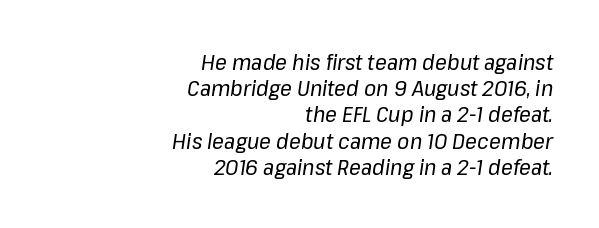
{"italic": "yes", "lean": "right", "slant_degrees": 8, "bold": "no", "underline": "no", "align": "right", "line_spacing_ratio": 1.19, "letter_spacing": "normal", "letter_spacing_em": 0.0, "glyph_px": 22}
